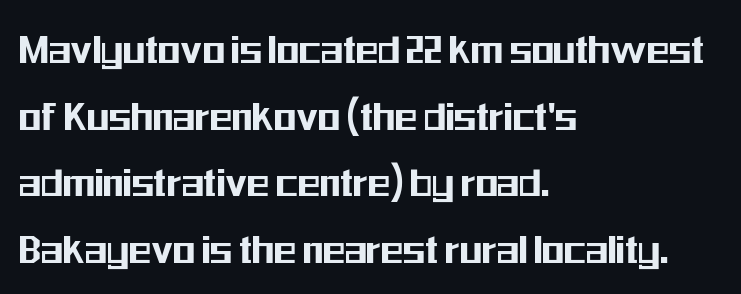
Q: Is the text italic (slanted)? A: No, it is upright.
Q: Is the typeface a serif or a sans-serif typeface? A: Sans-serif.
Q: Is the text underlined? A: No.
Q: How is the paragraph aligned? A: Left-aligned.
Q: Is the spacing between letters normal or unusually wide? A: Normal.
Q: Is the spacing between lines tight, normal or loose? A: Normal.
Q: Width (condensed, normal, or wide)? A: Condensed.
Q: Stroke contrast? A: Medium.
Q: x-height? A: Medium.
Q: Monospaced? A: No.
